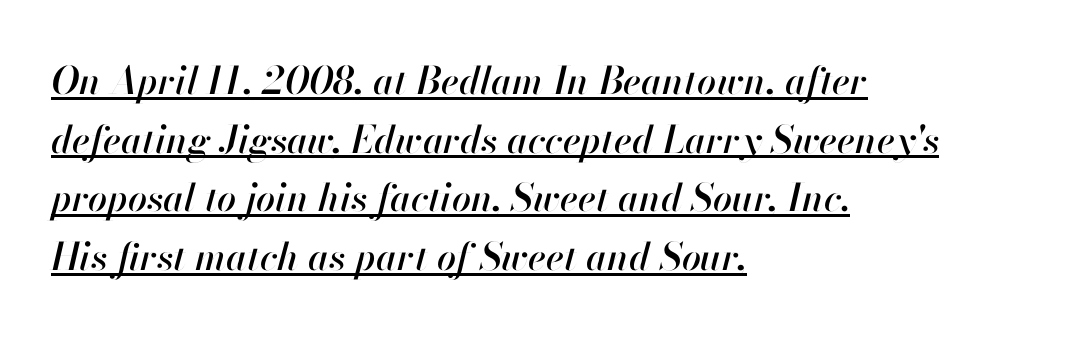
The image shows 38 px text type, italic (leaning right); set left-aligned, normal line spacing (1.54x), normal letter spacing, underlined; high stroke contrast and a small x-height.
